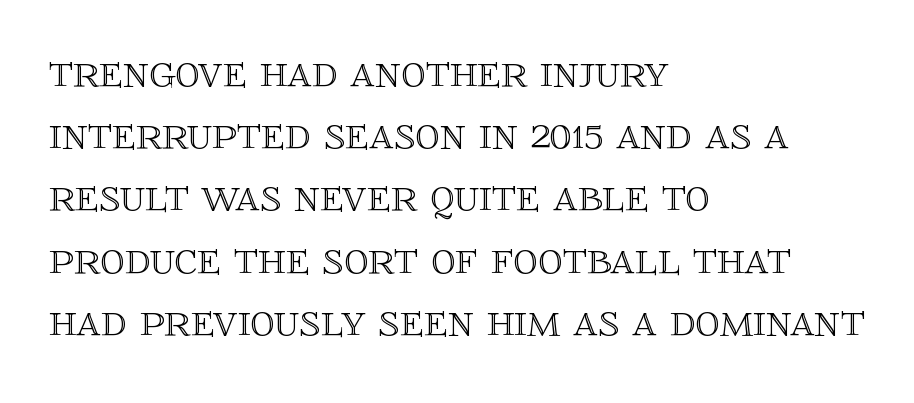
{"italic": "no", "width": "normal", "x_height": "large", "monospaced": "no", "underline": "no", "align": "left", "line_spacing": "normal", "line_spacing_ratio": 1.27, "letter_spacing": "normal", "letter_spacing_em": 0.0, "glyph_px": 49}
